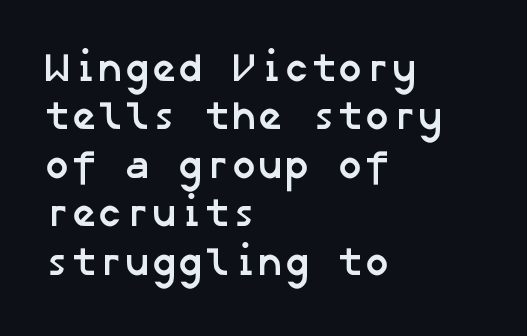
Q: Is the text bold? A: Yes.
Q: Is the typeface a serif or a sans-serif typeface? A: Sans-serif.
Q: Is the text underlined? A: No.
Q: How is the paragraph aligned? A: Left-aligned.
Q: Is the spacing between letters normal or unusually wide? A: Normal.
Q: Width (condensed, normal, or wide)? A: Normal.
Q: Stroke contrast? A: Low.
Q: x-height? A: Medium.
